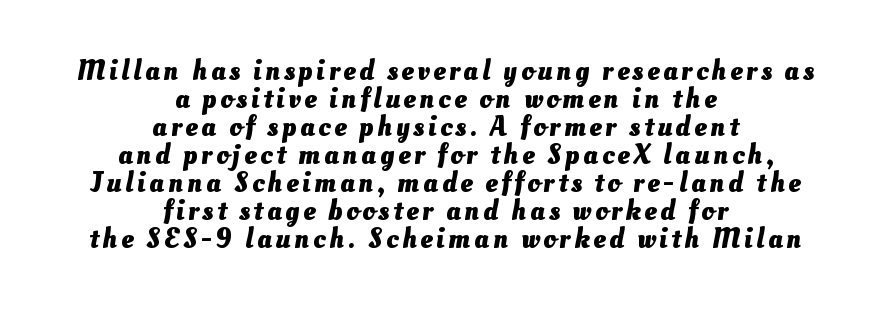
Q: Is the text bold? A: Yes.
Q: Is the text underlined? A: No.
Q: How is the paragraph aligned? A: Centered.
Q: Is the spacing between lines tight, normal or loose? A: Tight.
Q: Width (condensed, normal, or wide)? A: Normal.
Q: Stroke contrast? A: Medium.
Q: x-height? A: Small.
Q: Monospaced? A: No.
